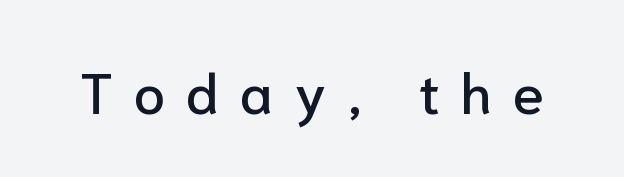
Q: Is the text italic (slanted)? A: No, it is upright.
Q: Is the typeface a serif or a sans-serif typeface? A: Sans-serif.
Q: Is the text underlined? A: No.
Q: Is the spacing between letters normal or unusually wide? A: Unusually wide.
Q: Width (condensed, normal, or wide)? A: Normal.
Q: Stroke contrast? A: Low.
Q: x-height? A: Medium.
Q: Monospaced? A: No.
